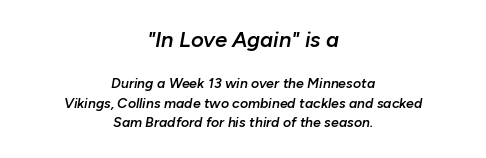
Lines of text with bare space underneath. A typesetter would call this leading conventional body-copy spacing. Note: larger setting up top, smaller setting below. How are the letters spaced? Ordinarily, with no added tracking. In terms of posture, this sample is oblique. As a designer I'd log this as weight 600, semibold.
